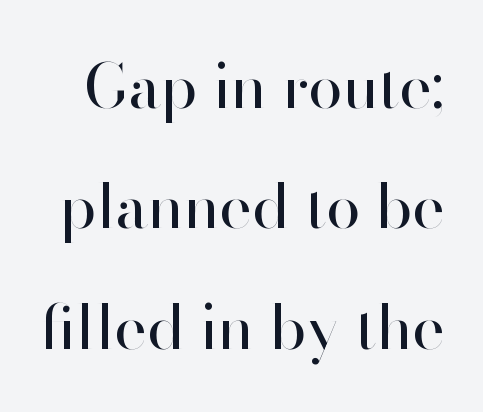
The image shows 62 px regular-weight sans-serif type, upright; set loose line spacing (1.94x), normal letter spacing, not underlined; high stroke contrast and a small x-height.
